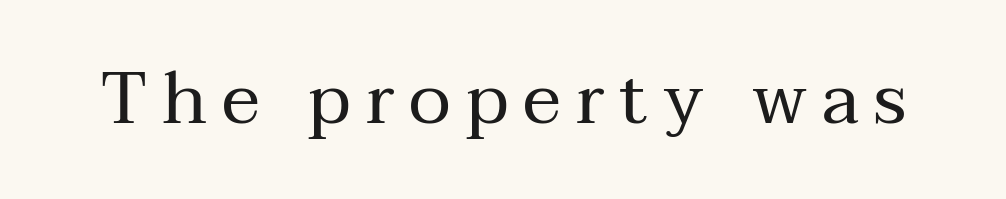
Q: Is the text bold? A: No.
Q: Is the text italic (slanted)? A: No, it is upright.
Q: Is the typeface a serif or a sans-serif typeface? A: Serif.
Q: Is the text underlined? A: No.
Q: Is the spacing between letters normal or unusually wide? A: Unusually wide.
Q: Width (condensed, normal, or wide)? A: Normal.
Q: Stroke contrast? A: Medium.
Q: x-height? A: Medium.
Q: Monospaced? A: No.
